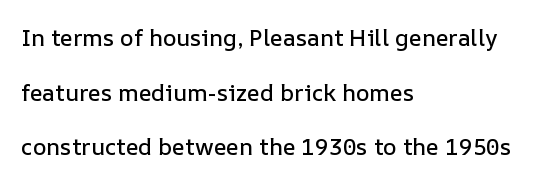
The image shows 23 px text type, upright; set left-aligned, loose line spacing (2.38x), normal letter spacing, not underlined.
